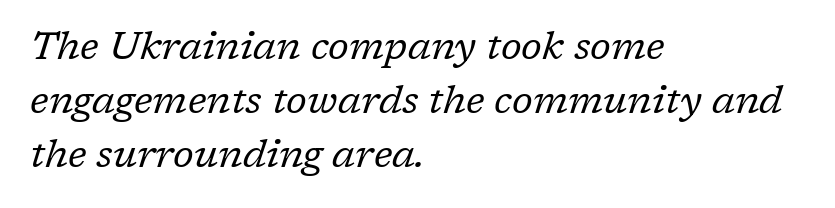
The image shows 39 px regular-weight serif type, italic (leaning right); set left-aligned, normal line spacing (1.38x), normal letter spacing, not underlined; low stroke contrast and a medium x-height.
